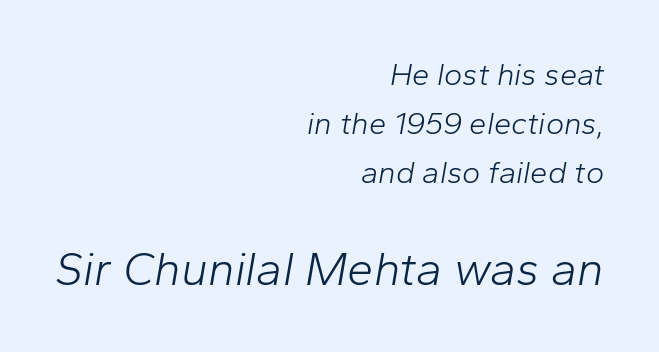
Think standard paragraph weight, or any step lighter than that. In terms of letterspacing, this is plain default setting. The designer gave the closing block more size than the opening block. The rendering applies a slant to the glyphs. Lines of text with bare space underneath. Leftover space on each line is placed entirely before the opening word.
